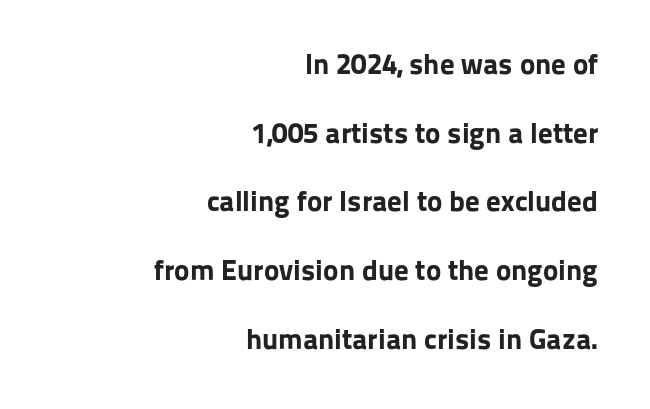
The letters sit at their default tracking, neither squeezed nor spread. Each letter's strokes conclude bluntly, with no projecting serifs. Does the leading feel generous? Absolutely, it's lavish. Teacher's note: observe the even right margin — that is flush-right alignment. The glyphs are unaccompanied by any horizontal stroke below them. Is there any slant? The stems are plumb.
